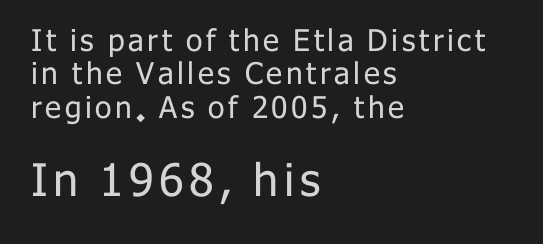
The image shows 45 px regular-weight sans-serif type, upright; set left-aligned, tight line spacing (1.11x), not underlined; the second (bottom) block is 1.5x larger; low stroke contrast and a medium x-height.
